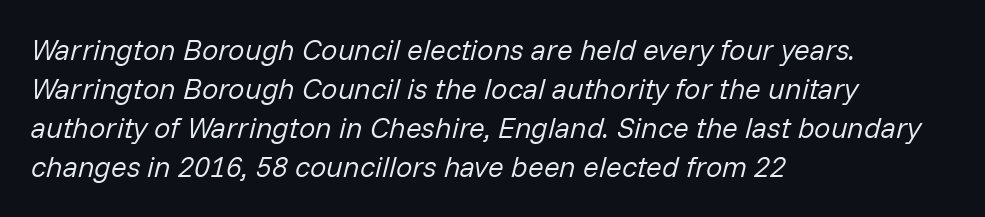
Think of a printed novel: that variable character pitch is what you see here. Visually the block forms a straight wall on the left and a jagged coastline on the right. Caption: standard tracking, unaltered. Does the lettering tilt? It does — this is italic. Weight: in the light-to-regular range. Quick note: interline space is typical.
